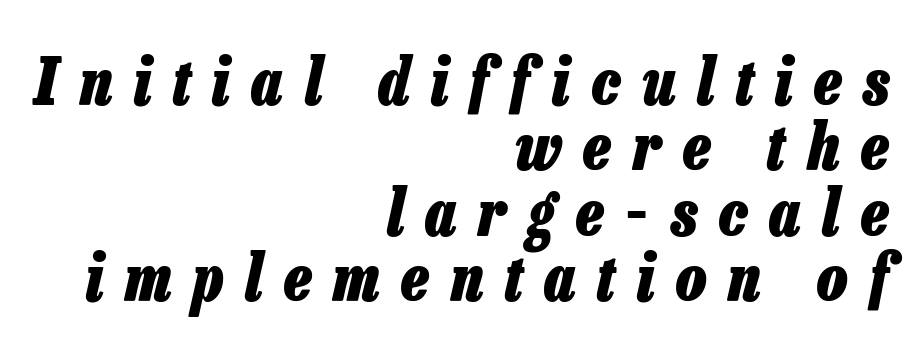
Q: Is the text bold? A: Yes.
Q: Is the text italic (slanted)? A: Yes, it leans right by about 13 degrees.
Q: Is the text underlined? A: No.
Q: How is the paragraph aligned? A: Right-aligned.
Q: Is the spacing between letters normal or unusually wide? A: Unusually wide.
Q: Is the spacing between lines tight, normal or loose? A: Tight.
Q: Width (condensed, normal, or wide)? A: Condensed.
Q: Stroke contrast? A: Low.
Q: x-height? A: Medium.
Q: Monospaced? A: No.
